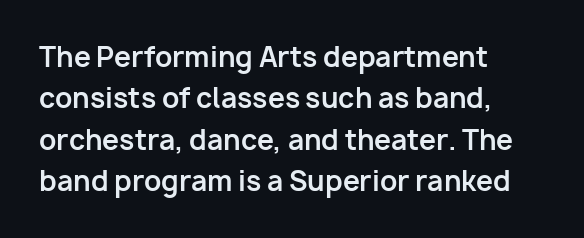
Q: Is the text bold? A: Yes.
Q: Is the text italic (slanted)? A: No, it is upright.
Q: Is the text underlined? A: No.
Q: How is the paragraph aligned? A: Left-aligned.
Q: Is the spacing between letters normal or unusually wide? A: Normal.
Q: Is the spacing between lines tight, normal or loose? A: Normal.
